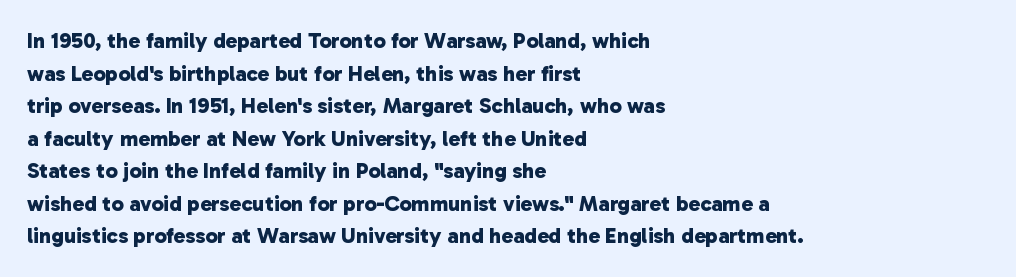
The passage is arranged the way most books set body copy — flush left. Decoration check: the copy has no underline. How would I describe the line gaps? Plain and ordinary. Nothing unusual about the tracking: characters are spaced as the font intends.
